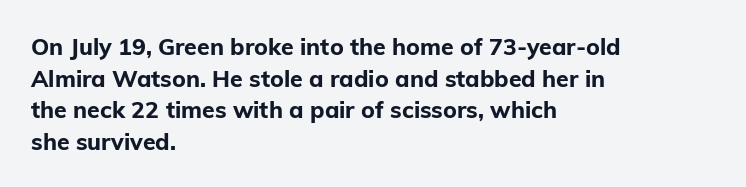
One glance says typical: line gaps are just what's usual. The letters stand upright; this is a roman face. These lines stack with their left ends in a neat column. Bold? Absolutely — the strokes are thick and heavy.
